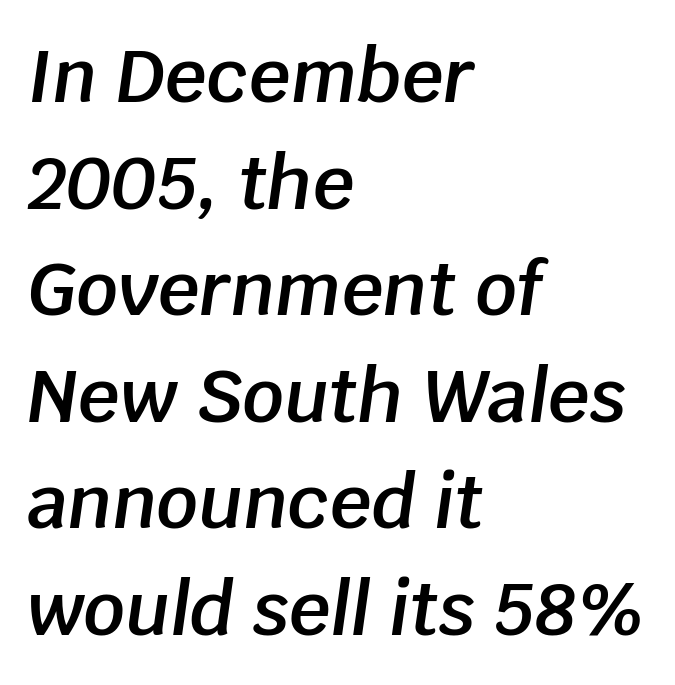
{"italic": "yes", "lean": "right", "slant_degrees": 8, "bold": "semi", "weight": "semibold", "width": "normal", "stroke_contrast": "low", "x_height": "large", "monospaced": "no", "underline": "no", "align": "left", "line_spacing": "normal", "line_spacing_ratio": 1.46, "letter_spacing": "normal", "letter_spacing_em": 0.0, "glyph_px": 73}
